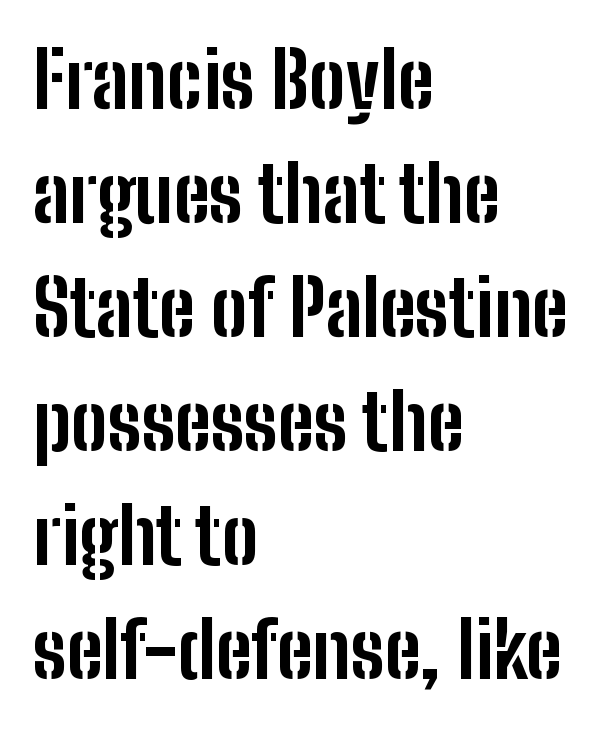
The image shows 77 px bold, condensed sans-serif type, upright; set left-aligned, normal line spacing (1.48x), normal letter spacing, not underlined; low stroke contrast and a medium x-height.
